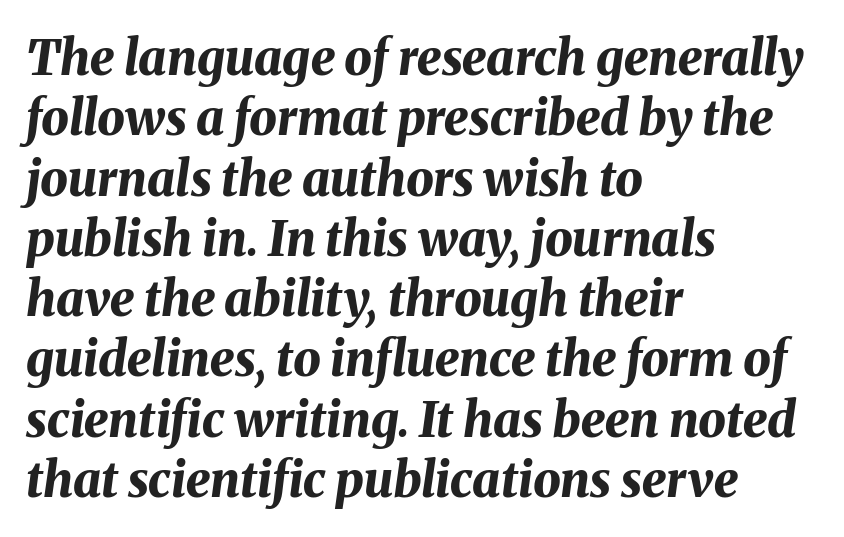
The image shows 49 px bold type, italic (leaning right); set left-aligned, line spacing 1.23x, normal letter spacing, not underlined; medium stroke contrast and a medium x-height.
